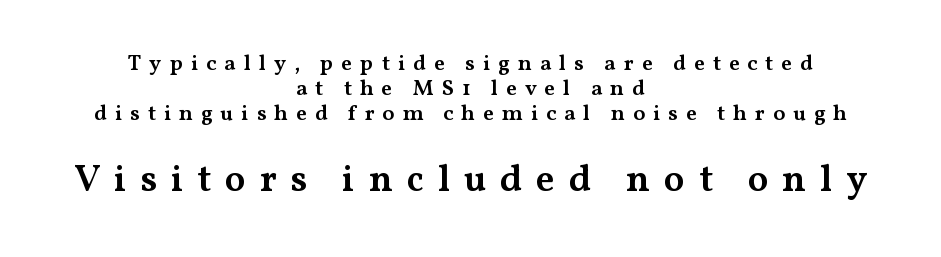
The image shows 38 px semibold, wide serif type, upright; set centered, tight line spacing (1.13x), unusually wide letter spacing (+0.36 em), not underlined; the second (bottom) block is 1.73x larger; medium stroke contrast and a medium x-height.
